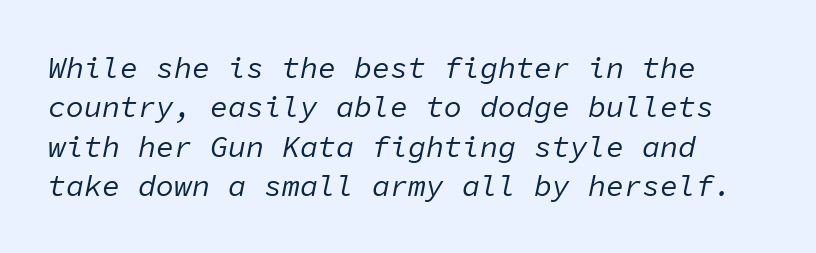
The image shows 30 px regular-weight type, italic (leaning right), monospaced; set normal line spacing (1.31x), normal letter spacing, not underlined; low stroke contrast and a medium x-height.
